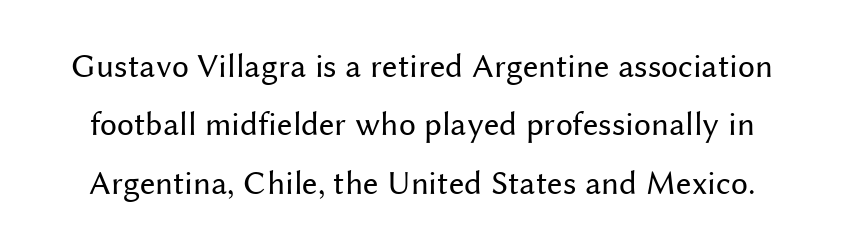
{"serif": "no", "italic": "no", "bold": "no", "weight": "regular", "width": "normal", "stroke_contrast": "medium", "x_height": "medium", "monospaced": "no", "underline": "no", "line_spacing_ratio": 1.72, "letter_spacing": "normal", "letter_spacing_em": 0.0, "glyph_px": 34}
